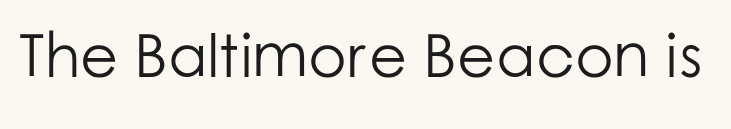
Q: Is the text bold? A: No.
Q: Is the text italic (slanted)? A: No, it is upright.
Q: Is the typeface a serif or a sans-serif typeface? A: Sans-serif.
Q: Is the text underlined? A: No.
Q: Is the spacing between letters normal or unusually wide? A: Normal.
Q: Width (condensed, normal, or wide)? A: Normal.
Q: Stroke contrast? A: Low.
Q: x-height? A: Medium.
Q: Monospaced? A: No.
